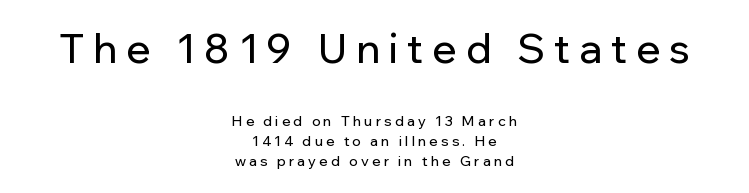
{"serif": "no", "italic": "no", "width": "normal", "stroke_contrast": "low", "x_height": "medium", "monospaced": "no", "underline": "no", "align": "center", "line_spacing": "normal", "line_spacing_ratio": 1.43, "letter_spacing": "wide", "letter_spacing_em": 0.23, "larger_block": "first", "size_ratio": 2.86, "glyph_px": 40}
